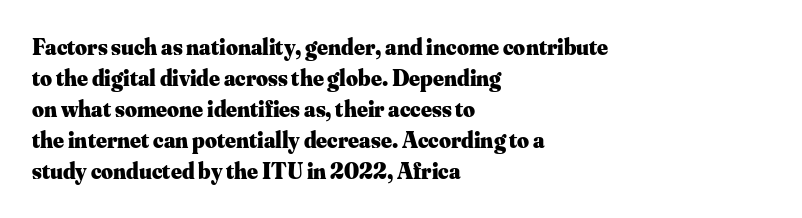
Q: Is the text bold? A: Yes.
Q: Is the text italic (slanted)? A: No, it is upright.
Q: Is the text underlined? A: No.
Q: How is the paragraph aligned? A: Left-aligned.
Q: Is the spacing between letters normal or unusually wide? A: Normal.
Q: Is the spacing between lines tight, normal or loose? A: Normal.
